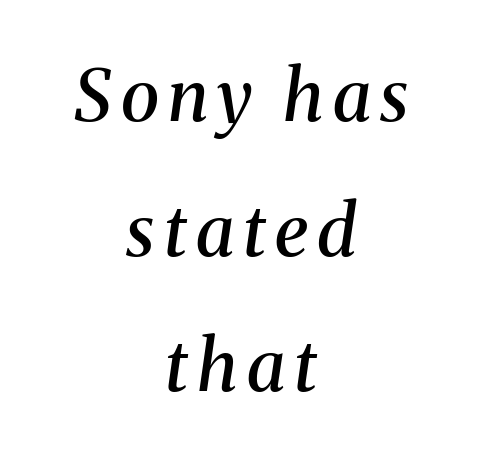
{"serif": "yes", "italic": "yes", "lean": "right", "slant_degrees": 8, "bold": "semi", "weight": "semibold", "width": "normal", "stroke_contrast": "medium", "x_height": "medium", "monospaced": "no", "underline": "no", "align": "center", "line_spacing": "loose", "line_spacing_ratio": 1.9, "glyph_px": 71}
